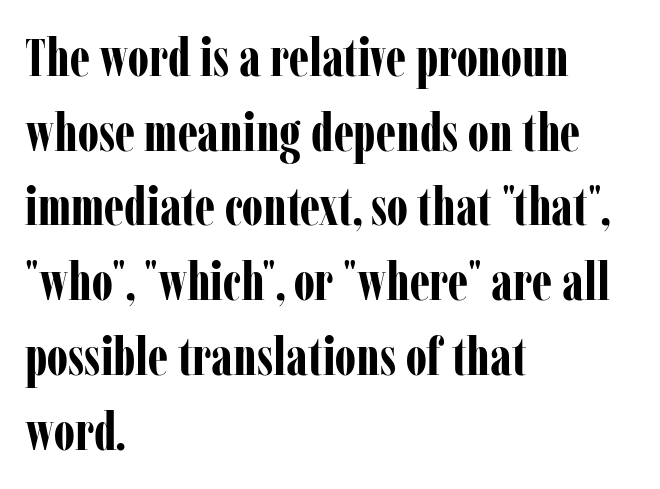
Q: Is the text bold? A: Yes.
Q: Is the text italic (slanted)? A: No, it is upright.
Q: Is the typeface a serif or a sans-serif typeface? A: Serif.
Q: Is the text underlined? A: No.
Q: How is the paragraph aligned? A: Left-aligned.
Q: Is the spacing between letters normal or unusually wide? A: Normal.
Q: Is the spacing between lines tight, normal or loose? A: Normal.
Q: Width (condensed, normal, or wide)? A: Condensed.
Q: Stroke contrast? A: Low.
Q: x-height? A: Medium.
Q: Monospaced? A: No.
